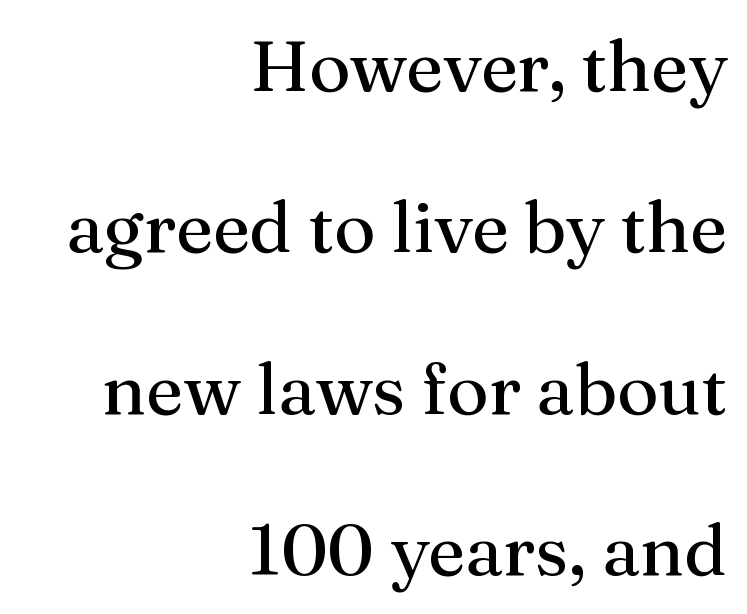
The image shows 72 px regular-weight serif type, upright; set right-aligned, loose line spacing (2.24x), normal letter spacing, not underlined; medium stroke contrast and a medium x-height.
